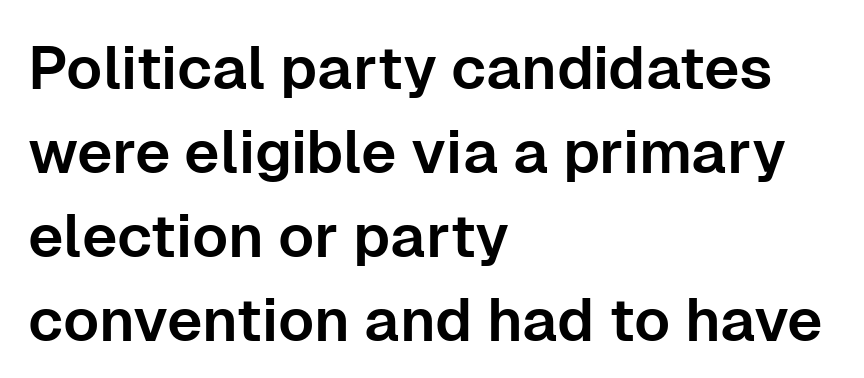
{"serif": "no", "italic": "no", "width": "normal", "stroke_contrast": "low", "x_height": "medium", "monospaced": "no", "underline": "no", "align": "left", "line_spacing": "normal", "line_spacing_ratio": 1.4, "letter_spacing": "normal", "letter_spacing_em": 0.0, "glyph_px": 60}
